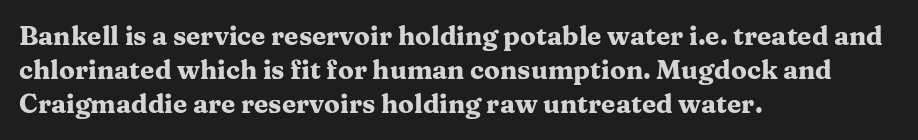
The image shows 26 px bold type, upright; set left-aligned, normal line spacing (1.31x), normal letter spacing, not underlined.
